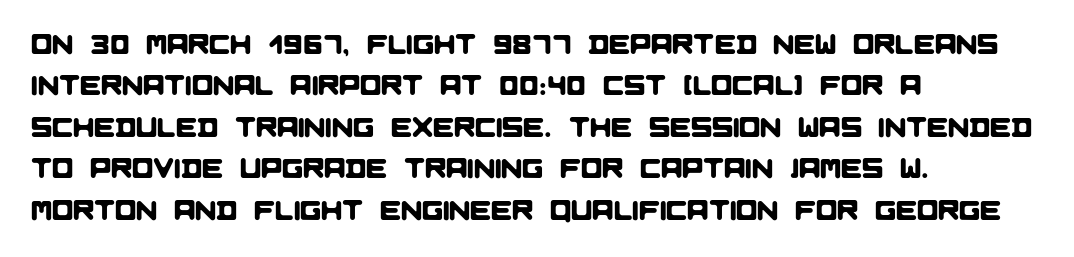
Does extra space separate the letters? No, they use regular spacing. The text block is weighted toward the left margin, trailing off unevenly rightward. The designer left line spacing at the default. Check under the words: just untouched page.
